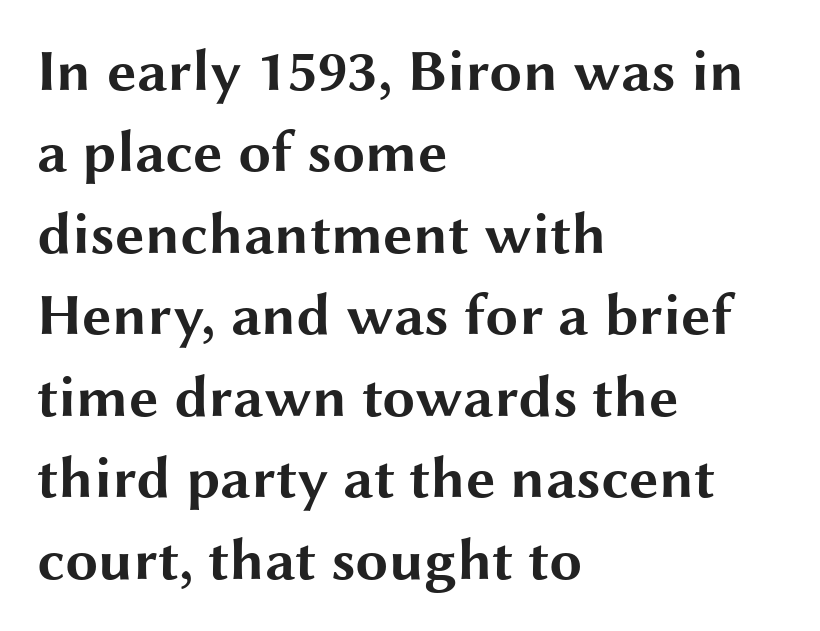
Underline: absent. Is this a sans? Yes — the strokes have no serifs. Leading: standard. The face used here is proportionally spaced, like ordinary book or web type.
